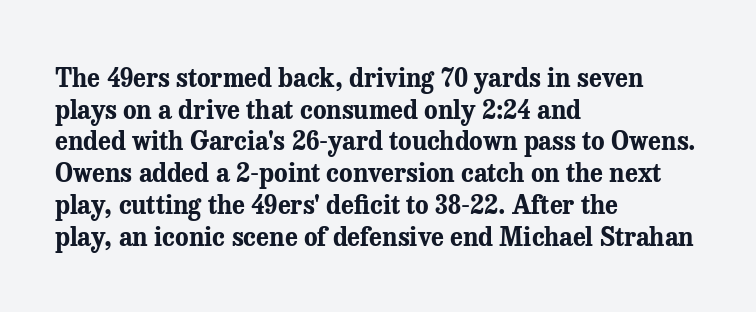
{"italic": "no", "bold": "yes", "underline": "no", "align": "left", "line_spacing": "normal", "line_spacing_ratio": 1.27, "letter_spacing": "normal", "letter_spacing_em": 0.0, "glyph_px": 25}
